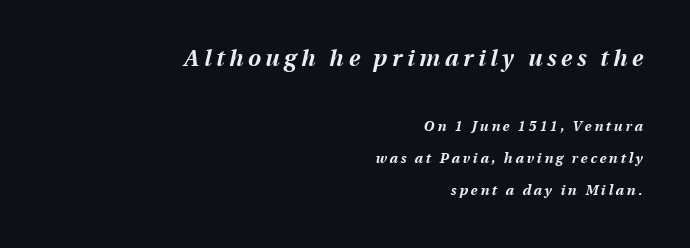
The image shows 23 px bold type, italic (leaning right); set right-aligned, loose line spacing (2.31x), unusually wide letter spacing (+0.2 em), not underlined; the first (top) block is 1.64x larger.
